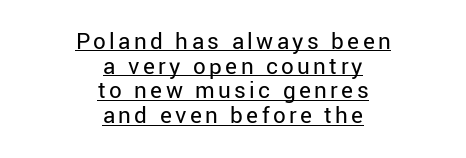
{"italic": "no", "bold": "no", "underline": "yes", "align": "center", "line_spacing": "tight", "line_spacing_ratio": 0.99, "glyph_px": 25}
